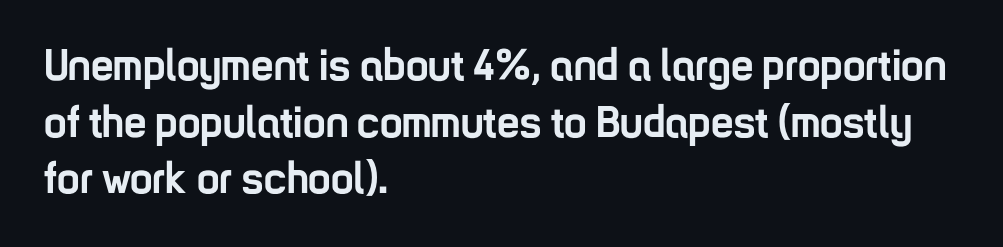
The characters display no serif detailing; their extremities are plain. The block of text has a typical density, with ordinary space between rows. If you drew a ruler down the left edge, every line would touch it. Ascenders rise straight up at ninety degrees. Weight: bold. The strip under each line holds only bare page.
